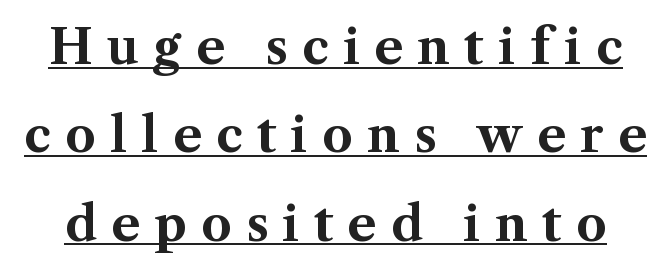
The image shows 48 px bold serif type, upright; set line spacing 1.84x, unusually wide letter spacing (+0.3 em), underlined; medium stroke contrast and a medium x-height.
